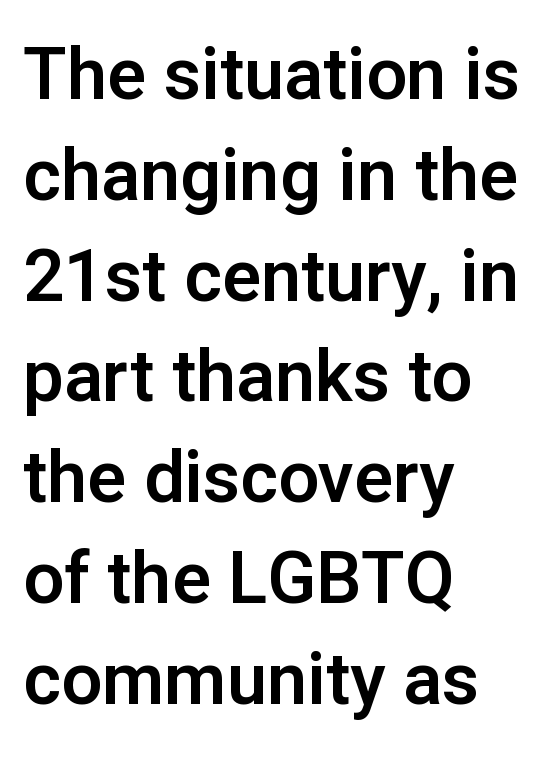
The image shows 72 px sans-serif type, upright; set left-aligned, normal line spacing (1.4x), normal letter spacing, not underlined; low stroke contrast and a medium x-height.
